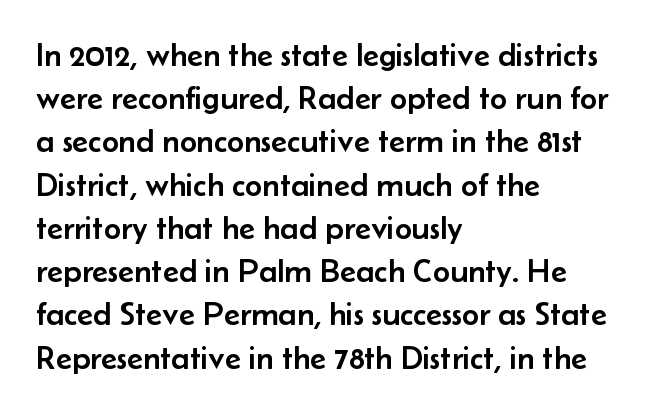
Nope, no serifs anywhere on these letters. Line starts are locked; line ends wander. Looks like regular typesetting: each glyph gets only the width it needs. In terms of letterspacing, this is plain default setting. Check the space under the baseline: it is left empty. Regular leading.
